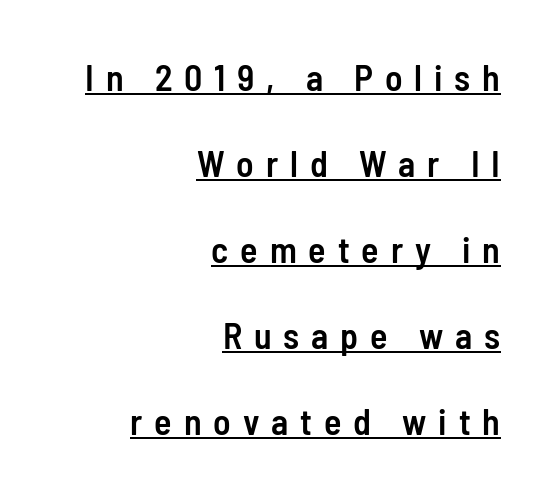
Q: Is the text bold? A: Semi-bold.
Q: Is the text italic (slanted)? A: No, it is upright.
Q: Is the typeface a serif or a sans-serif typeface? A: Sans-serif.
Q: Is the text underlined? A: Yes.
Q: How is the paragraph aligned? A: Right-aligned.
Q: Is the spacing between letters normal or unusually wide? A: Unusually wide.
Q: Is the spacing between lines tight, normal or loose? A: Loose.
Q: Width (condensed, normal, or wide)? A: Condensed.
Q: Stroke contrast? A: Low.
Q: x-height? A: Medium.
Q: Monospaced? A: No.
